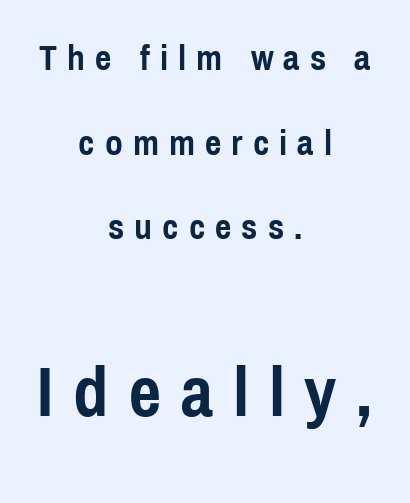
The image shows 71 px semibold, condensed sans-serif type, upright; set centered, loose line spacing (2.35x), unusually wide letter spacing (+0.28 em), not underlined; the second (bottom) block is 1.97x larger; a medium x-height.
